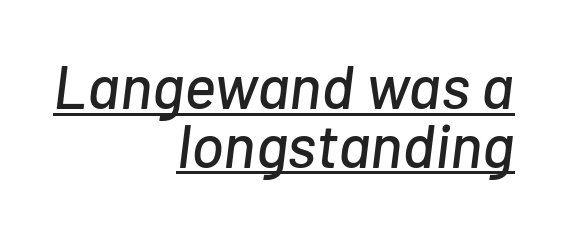
{"italic": "yes", "lean": "right", "slant_degrees": 7, "width": "normal", "stroke_contrast": "low", "x_height": "medium", "monospaced": "no", "underline": "yes", "align": "right", "line_spacing": "tight", "line_spacing_ratio": 0.96, "letter_spacing": "normal", "letter_spacing_em": 0.0, "glyph_px": 61}
